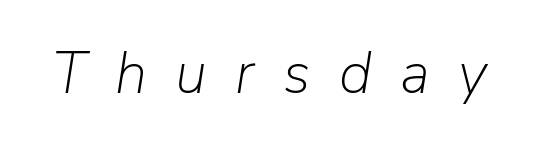
Q: Is the text bold? A: No.
Q: Is the text italic (slanted)? A: Yes, it leans right by about 9 degrees.
Q: Is the text underlined? A: No.
Q: Is the spacing between letters normal or unusually wide? A: Unusually wide.
Q: Width (condensed, normal, or wide)? A: Normal.
Q: Stroke contrast? A: Low.
Q: x-height? A: Medium.
Q: Monospaced? A: No.
